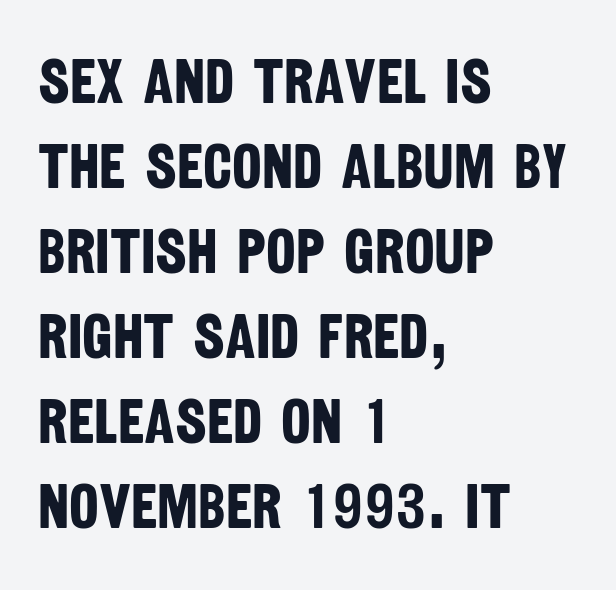
Varying glyph widths throughout — classic text-font behaviour. Descender tails drop into unmarked territory. Tracking here is standard; glyphs follow each other at the usual distance. Each line starts at the same left margin while the right side varies. The block of text has a typical density, with ordinary space between rows. Look at the bottom of the vertical strokes: they stop flat, with no serifs.
